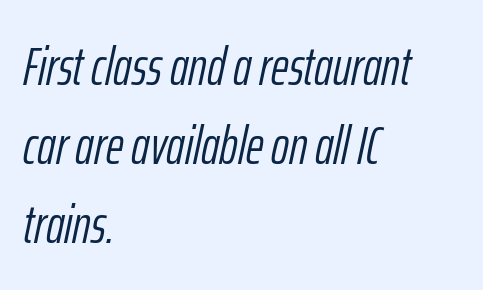
{"italic": "yes", "lean": "right", "slant_degrees": 12, "bold": "no", "weight": "light", "width": "condensed", "stroke_contrast": "low", "x_height": "medium", "monospaced": "no", "underline": "no", "align": "left", "line_spacing": "normal", "line_spacing_ratio": 1.46, "letter_spacing": "normal", "letter_spacing_em": 0.0, "glyph_px": 54}
